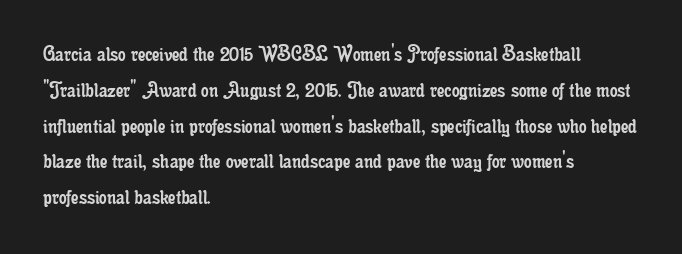
Q: Is the text bold? A: No.
Q: Is the text italic (slanted)? A: No, it is upright.
Q: Is the text underlined? A: No.
Q: How is the paragraph aligned? A: Left-aligned.
Q: Is the spacing between letters normal or unusually wide? A: Normal.
Q: Is the spacing between lines tight, normal or loose? A: Normal.
